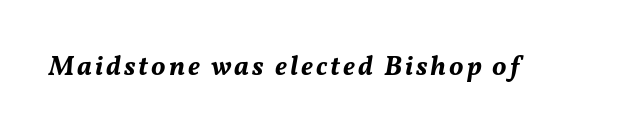
{"italic": "yes", "lean": "right", "slant_degrees": 11, "bold": "yes", "underline": "no", "glyph_px": 27}
